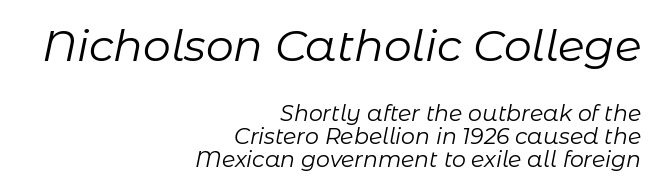
The image shows 44 px regular-weight type, italic (leaning right); set right-aligned, tight line spacing (1.04x), normal letter spacing, not underlined; the first (top) block is 2.0x larger; low stroke contrast and a medium x-height.
